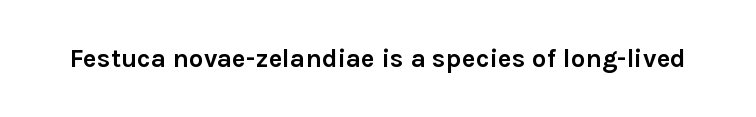
Only glyphs here, with clear space below each row. Rendered with straight, roman letterforms. The glyphs have the mass of a bold cut. Observe the ordinary spacing: letters are neighbours, not strangers.
